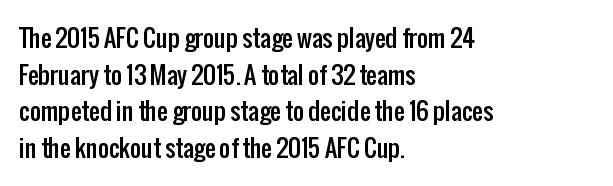
Unlike italic type, these characters show no tilt at all. Glyph-to-glyph distance matches everyday printed text. The line-height multiplier appears to be the usual default. The rag falls on the right side of this text block.
